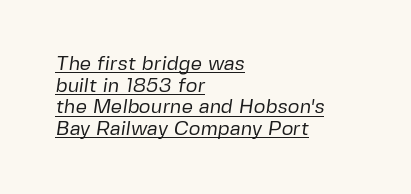
{"bold": "no", "underline": "yes", "align": "left", "line_spacing": "tight", "line_spacing_ratio": 1.08, "letter_spacing": "normal", "letter_spacing_em": 0.0, "glyph_px": 20}
